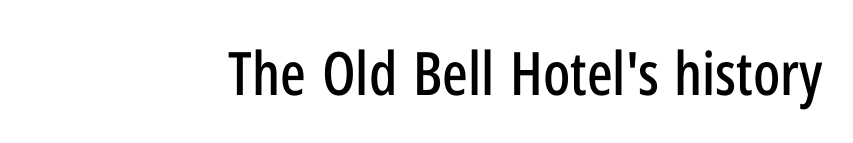
{"serif": "no", "italic": "no", "width": "condensed", "stroke_contrast": "low", "x_height": "medium", "monospaced": "no", "underline": "no", "align": "right", "letter_spacing": "normal", "letter_spacing_em": 0.0, "glyph_px": 60}
